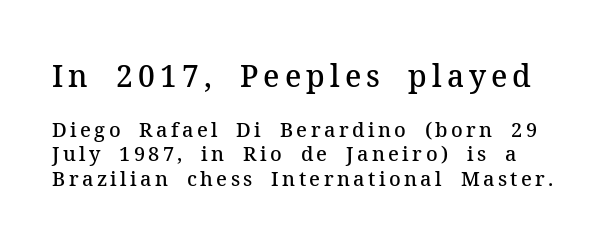
Q: Is the text bold? A: Semi-bold.
Q: Is the text italic (slanted)? A: No, it is upright.
Q: Is the typeface a serif or a sans-serif typeface? A: Serif.
Q: Is the text underlined? A: No.
Q: Which block of text is set in a larger size, the first (top) or the second (bottom)? A: The first (top) one.
Q: Width (condensed, normal, or wide)? A: Normal.
Q: Stroke contrast? A: Medium.
Q: x-height? A: Medium.
Q: Monospaced? A: No.
